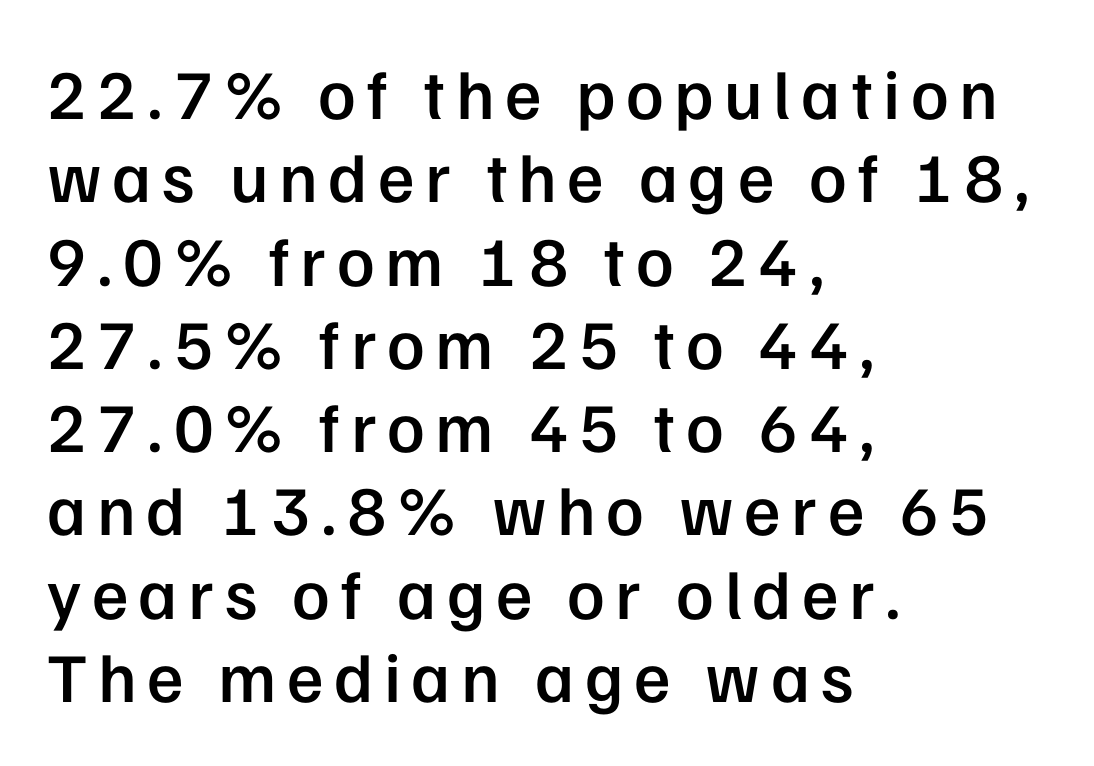
One-word summary of the alignment: left. Nothing sits at the stroke ends, so this counts as sans-serif. The letters are semibold — heavier than regular but short of a full bold. The space beneath each line is pristine and unruled. Notice how the stems are strictly vertical — no italics here.
